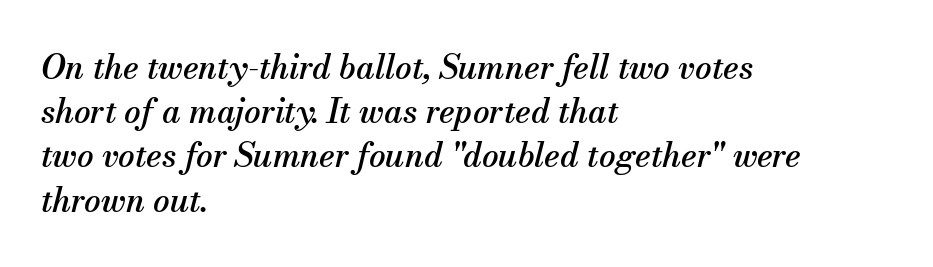
{"serif": "yes", "italic": "yes", "lean": "right", "slant_degrees": 13, "width": "normal", "stroke_contrast": "medium", "x_height": "small", "monospaced": "no", "underline": "no", "align": "left", "line_spacing": "normal", "line_spacing_ratio": 1.34, "letter_spacing": "normal", "letter_spacing_em": 0.0, "glyph_px": 33}
